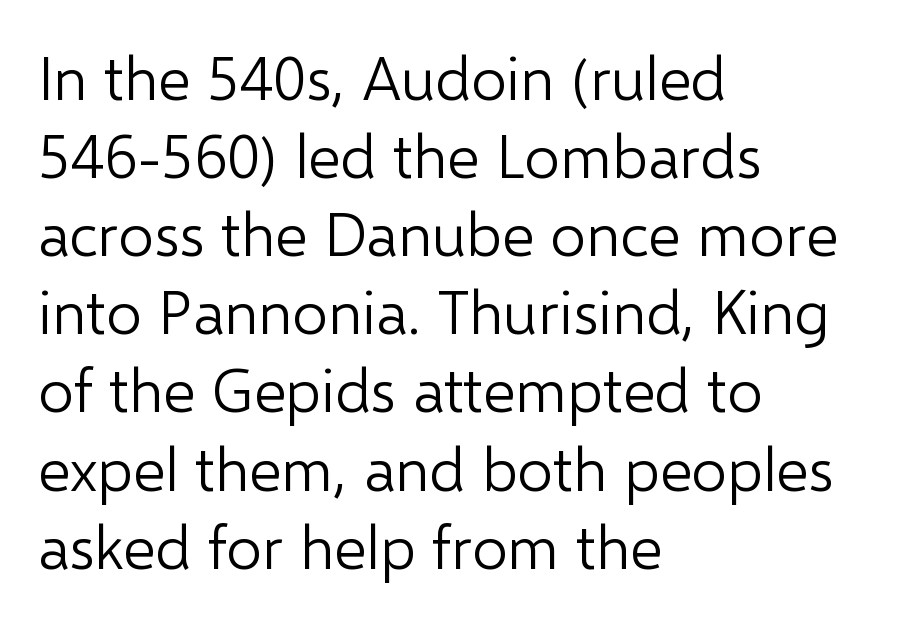
{"serif": "no", "italic": "no", "bold": "no", "weight": "light", "width": "normal", "stroke_contrast": "low", "x_height": "medium", "monospaced": "no", "underline": "no", "align": "left", "line_spacing": "normal", "line_spacing_ratio": 1.26, "letter_spacing": "normal", "letter_spacing_em": 0.0, "glyph_px": 62}
